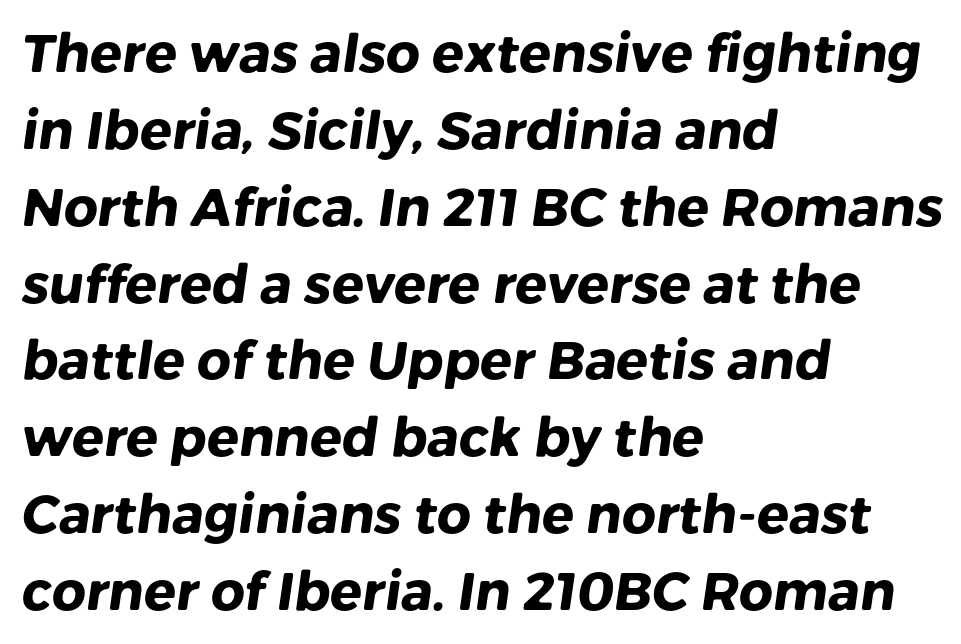
{"serif": "no", "bold": "yes", "weight": "heavy", "width": "normal", "stroke_contrast": "low", "x_height": "medium", "monospaced": "no", "underline": "no", "align": "left", "line_spacing": "normal", "line_spacing_ratio": 1.45, "letter_spacing": "normal", "letter_spacing_em": 0.0, "glyph_px": 53}
